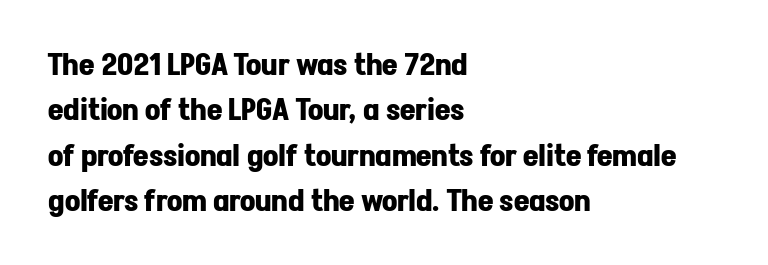
The image shows 30 px bold sans-serif type, upright; set left-aligned, normal line spacing (1.51x), normal letter spacing, not underlined; low stroke contrast and a medium x-height.
